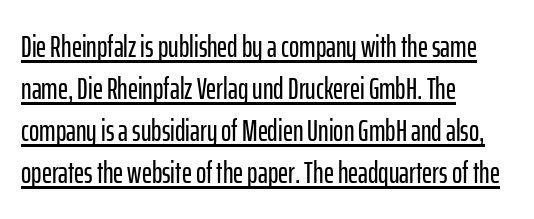
{"serif": "no", "italic": "no", "width": "condensed", "stroke_contrast": "low", "x_height": "medium", "monospaced": "no", "underline": "yes", "align": "left", "line_spacing": "normal", "line_spacing_ratio": 1.36, "letter_spacing": "normal", "letter_spacing_em": 0.0, "glyph_px": 31}
